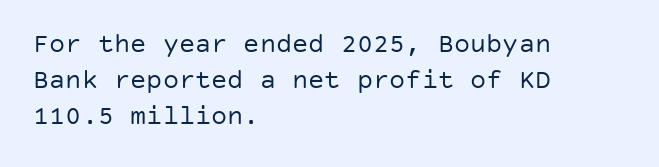
Q: Is the text bold? A: No.
Q: Is the text italic (slanted)? A: No, it is upright.
Q: Is the text underlined? A: No.
Q: How is the paragraph aligned? A: Left-aligned.
Q: Is the spacing between letters normal or unusually wide? A: Normal.
Q: Is the spacing between lines tight, normal or loose? A: Normal.
